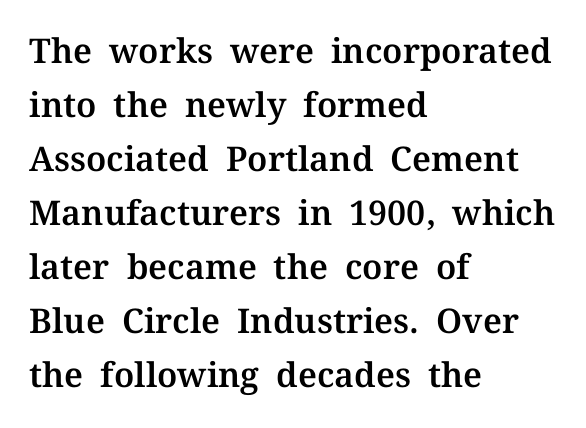
The image shows 34 px serif type, upright; set left-aligned, normal line spacing (1.59x), normal letter spacing, not underlined; medium stroke contrast and a medium x-height.
